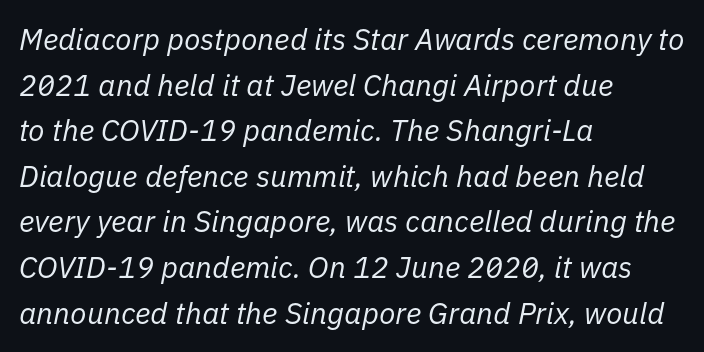
The image shows 30 px regular-weight type, italic (leaning right); set left-aligned, normal line spacing (1.52x), normal letter spacing, not underlined; low stroke contrast and a medium x-height.
